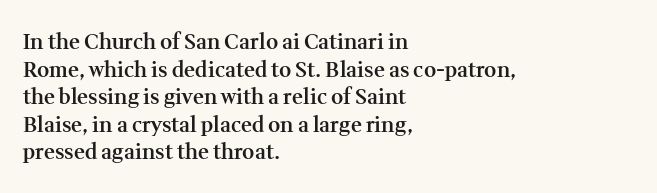
The image shows 21 px text type, upright; set left-aligned, normal line spacing (1.31x), normal letter spacing, not underlined.
